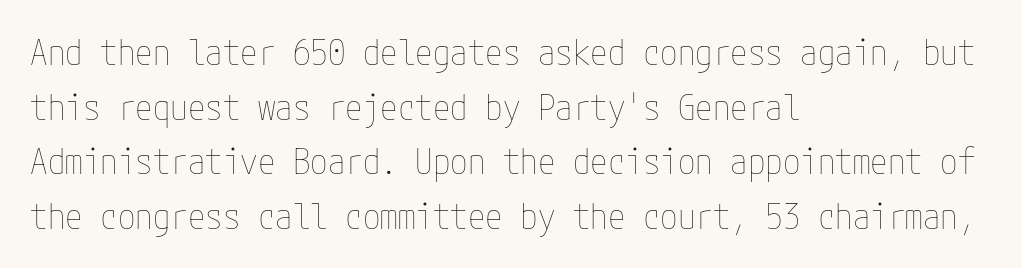
Q: Is the text bold? A: No.
Q: Is the text italic (slanted)? A: No, it is upright.
Q: Is the text underlined? A: No.
Q: How is the paragraph aligned? A: Left-aligned.
Q: Is the spacing between letters normal or unusually wide? A: Normal.
Q: Is the spacing between lines tight, normal or loose? A: Normal.
Q: Width (condensed, normal, or wide)? A: Condensed.
Q: Stroke contrast? A: Low.
Q: x-height? A: Medium.
